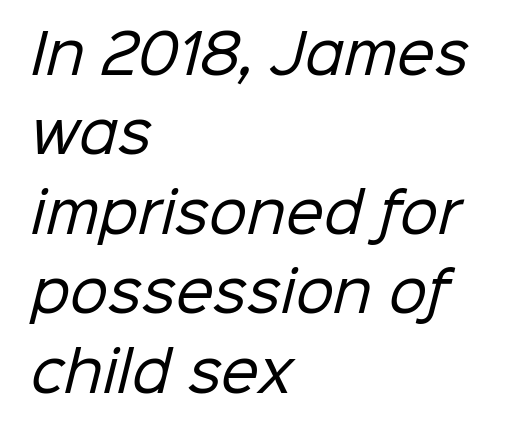
Q: Is the text bold? A: No.
Q: Is the typeface a serif or a sans-serif typeface? A: Sans-serif.
Q: Is the text underlined? A: No.
Q: How is the paragraph aligned? A: Left-aligned.
Q: Is the spacing between letters normal or unusually wide? A: Normal.
Q: Is the spacing between lines tight, normal or loose? A: Normal.
Q: Width (condensed, normal, or wide)? A: Normal.
Q: Stroke contrast? A: Low.
Q: x-height? A: Medium.
Q: Monospaced? A: No.
